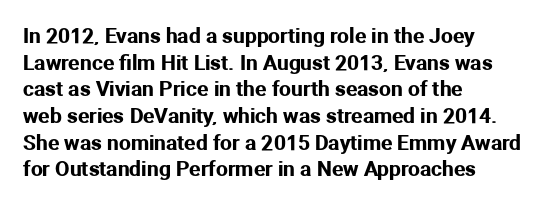
Q: Is the text italic (slanted)? A: No, it is upright.
Q: Is the text underlined? A: No.
Q: How is the paragraph aligned? A: Left-aligned.
Q: Is the spacing between letters normal or unusually wide? A: Normal.
Q: Is the spacing between lines tight, normal or loose? A: Normal.
